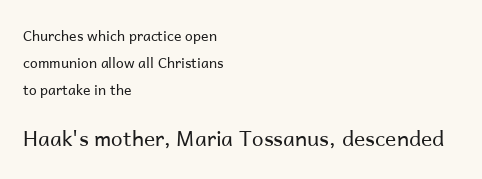
{"italic": "no", "bold": "no", "underline": "no", "align": "left", "line_spacing": "loose", "line_spacing_ratio": 1.92, "letter_spacing": "normal", "letter_spacing_em": 0.0, "larger_block": "second", "size_ratio": 1.5, "glyph_px": 21}
